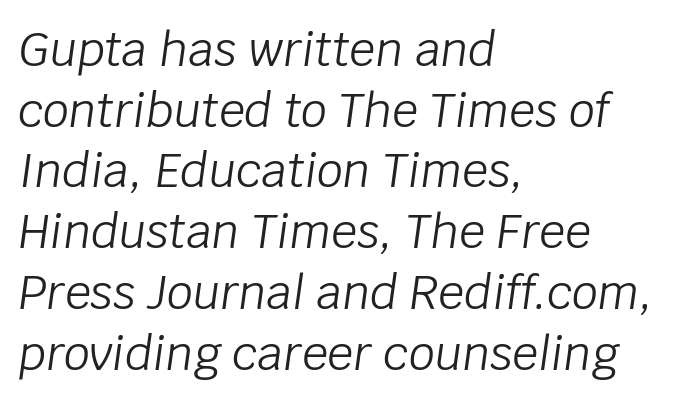
{"italic": "yes", "lean": "right", "slant_degrees": 8, "bold": "no", "weight": "light", "width": "normal", "stroke_contrast": "low", "x_height": "large", "monospaced": "no", "underline": "no", "align": "left", "line_spacing": "normal", "line_spacing_ratio": 1.32, "letter_spacing": "normal", "letter_spacing_em": 0.0, "glyph_px": 46}
